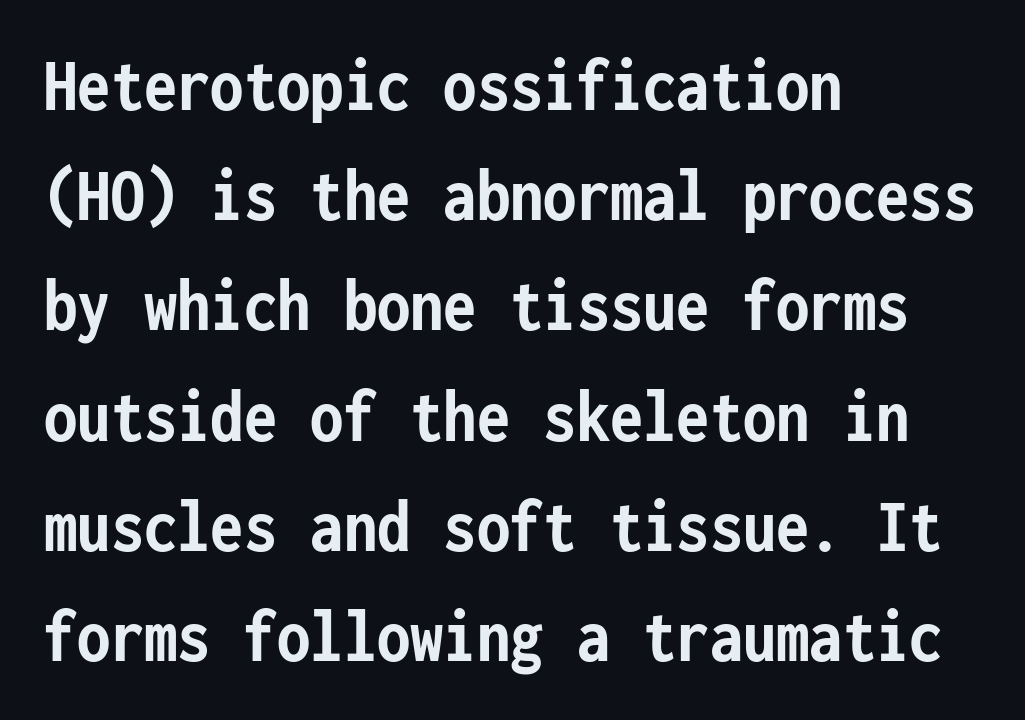
Q: Is the text bold? A: Yes.
Q: Is the text italic (slanted)? A: No, it is upright.
Q: Is the typeface a serif or a sans-serif typeface? A: Sans-serif.
Q: Is the text underlined? A: No.
Q: How is the paragraph aligned? A: Left-aligned.
Q: Is the spacing between letters normal or unusually wide? A: Normal.
Q: Is the spacing between lines tight, normal or loose? A: Normal.
Q: Width (condensed, normal, or wide)? A: Condensed.
Q: Stroke contrast? A: Low.
Q: x-height? A: Medium.
Q: Monospaced? A: Yes.
